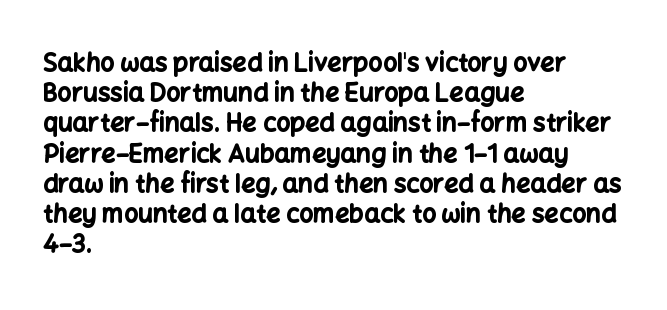
{"italic": "no", "bold": "yes", "underline": "no", "align": "left", "line_spacing_ratio": 1.21, "letter_spacing": "normal", "letter_spacing_em": 0.0, "glyph_px": 25}
